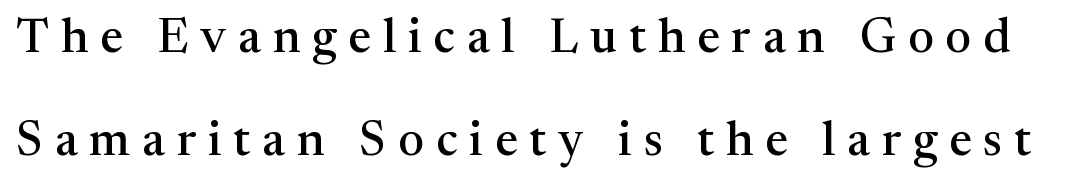
{"serif": "yes", "italic": "no", "width": "normal", "stroke_contrast": "medium", "x_height": "medium", "monospaced": "no", "underline": "no", "line_spacing": "loose", "line_spacing_ratio": 2.15, "letter_spacing": "wide", "letter_spacing_em": 0.25, "glyph_px": 48}
